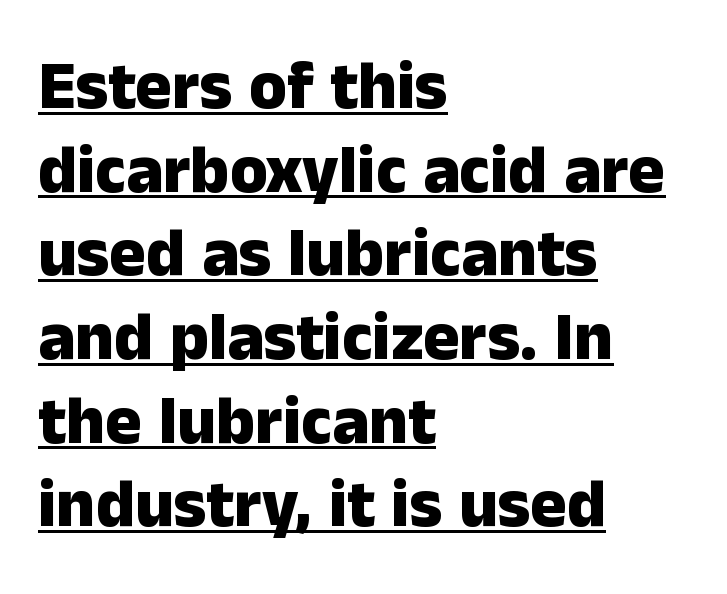
{"serif": "no", "italic": "no", "bold": "yes", "weight": "heavy", "width": "normal", "stroke_contrast": "low", "x_height": "medium", "monospaced": "no", "underline": "yes", "align": "left", "line_spacing_ratio": 1.23, "letter_spacing": "normal", "letter_spacing_em": 0.0, "glyph_px": 68}
